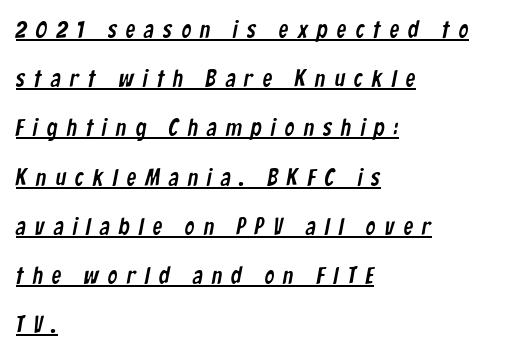
{"underline": "yes", "align": "left", "line_spacing": "loose", "line_spacing_ratio": 2.05, "letter_spacing": "wide", "letter_spacing_em": 0.38, "glyph_px": 24}
